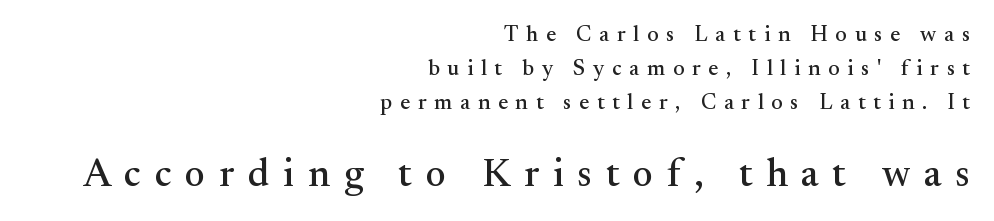
The image shows 39 px serif type, upright; set right-aligned, normal line spacing (1.54x), unusually wide letter spacing (+0.35 em), not underlined; the second (bottom) block is 1.77x larger; medium stroke contrast and a small x-height.
